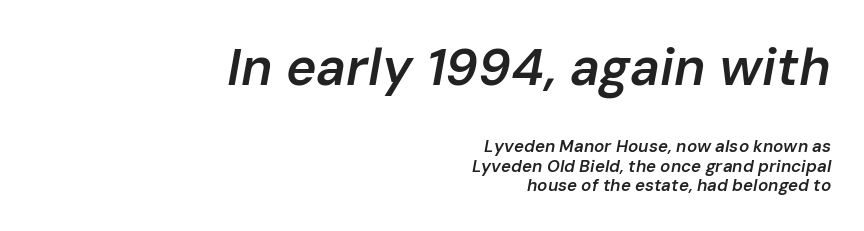
Slanted lettering throughout. Character widths vary here, with narrow letters taking less room than wide ones. Glyph-to-glyph distance matches everyday printed text. Its strokes are somewhat broadened, the hallmark of semibold type. Alignment: flush right.
